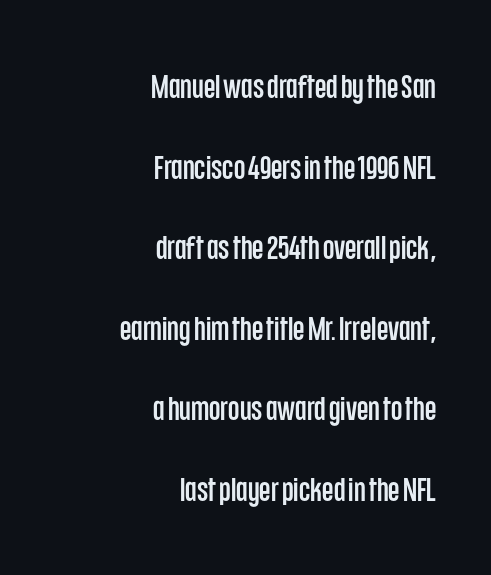
The image shows 33 px condensed sans-serif type, upright; set right-aligned, loose line spacing (2.44x), normal letter spacing, not underlined; low stroke contrast and a large x-height.
